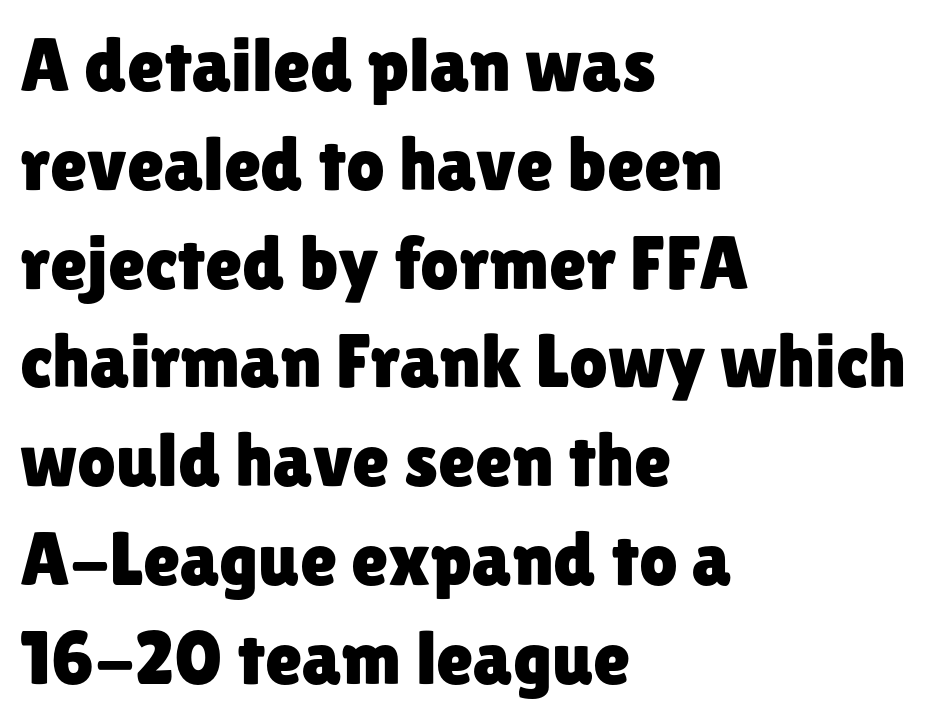
Q: Is the text italic (slanted)? A: No, it is upright.
Q: Is the typeface a serif or a sans-serif typeface? A: Sans-serif.
Q: Is the text underlined? A: No.
Q: How is the paragraph aligned? A: Left-aligned.
Q: Is the spacing between letters normal or unusually wide? A: Normal.
Q: Is the spacing between lines tight, normal or loose? A: Normal.
Q: Width (condensed, normal, or wide)? A: Normal.
Q: Stroke contrast? A: Low.
Q: x-height? A: Medium.
Q: Monospaced? A: No.
